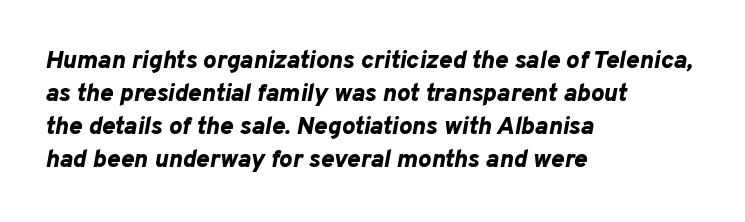
The image shows 25 px bold type, italic (leaning right); set left-aligned, normal line spacing (1.32x), normal letter spacing, not underlined.
